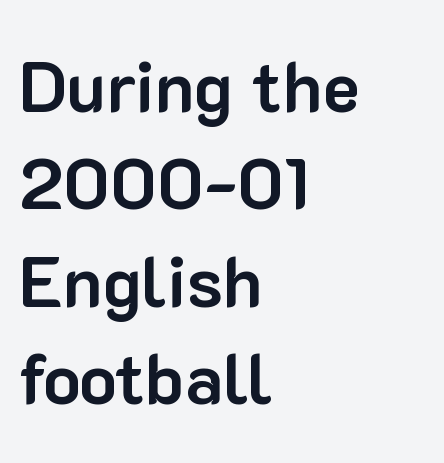
{"serif": "no", "italic": "no", "bold": "yes", "weight": "bold", "width": "normal", "stroke_contrast": "low", "x_height": "medium", "monospaced": "no", "underline": "no", "align": "left", "line_spacing": "normal", "line_spacing_ratio": 1.39, "letter_spacing": "normal", "letter_spacing_em": 0.0, "glyph_px": 70}
